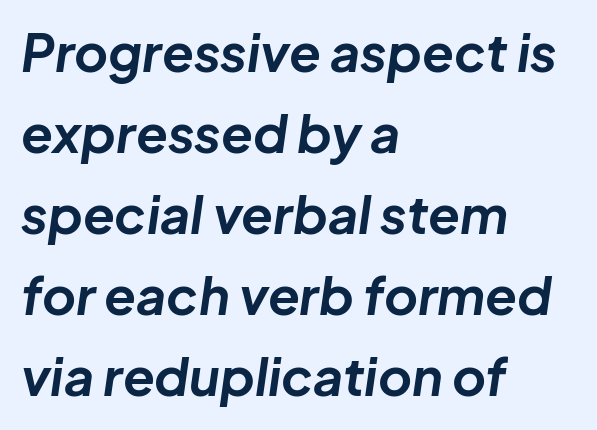
Q: Is the text bold? A: Yes.
Q: Is the text italic (slanted)? A: Yes, it leans right by about 8 degrees.
Q: Is the text underlined? A: No.
Q: How is the paragraph aligned? A: Left-aligned.
Q: Is the spacing between letters normal or unusually wide? A: Normal.
Q: Is the spacing between lines tight, normal or loose? A: Normal.
Q: Width (condensed, normal, or wide)? A: Normal.
Q: Stroke contrast? A: Low.
Q: x-height? A: Medium.
Q: Monospaced? A: No.
